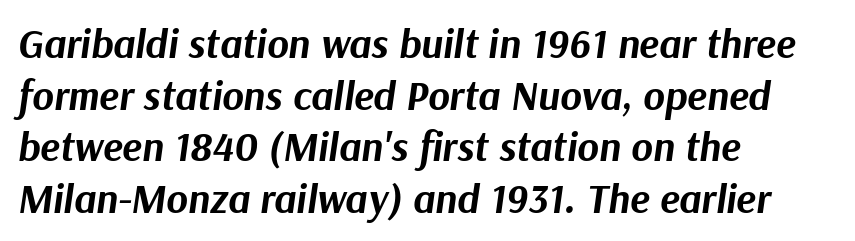
{"italic": "yes", "lean": "right", "slant_degrees": 9, "bold": "yes", "weight": "bold", "width": "normal", "stroke_contrast": "medium", "x_height": "medium", "monospaced": "no", "underline": "no", "align": "left", "line_spacing": "normal", "line_spacing_ratio": 1.26, "letter_spacing": "normal", "letter_spacing_em": 0.0, "glyph_px": 41}
